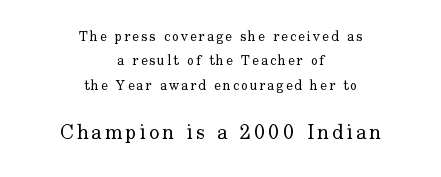
Q: Is the text bold? A: No.
Q: Is the text italic (slanted)? A: No, it is upright.
Q: Is the text underlined? A: No.
Q: How is the paragraph aligned? A: Centered.
Q: Which block of text is set in a larger size, the first (top) or the second (bottom)? A: The second (bottom) one.
